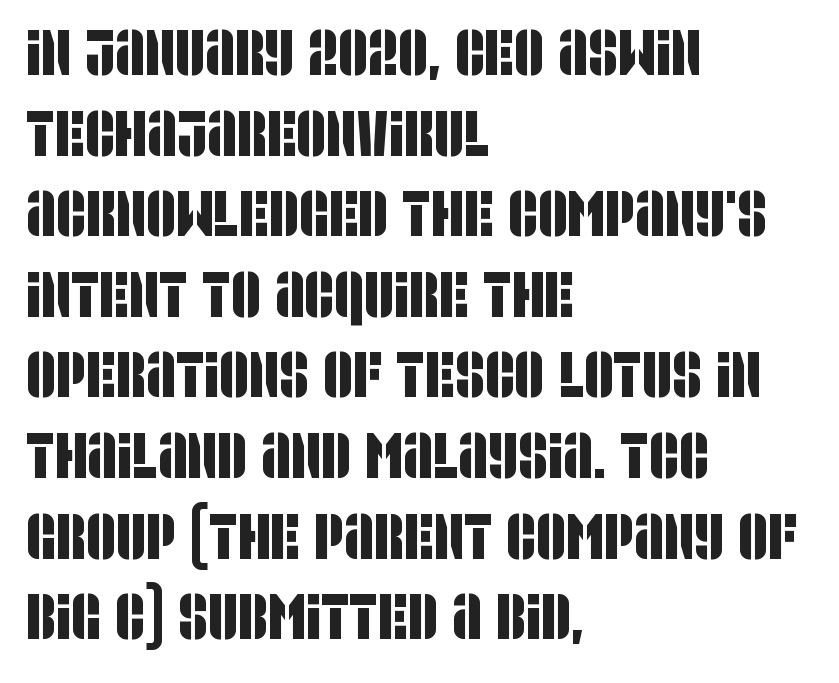
Q: Is the typeface a serif or a sans-serif typeface? A: Sans-serif.
Q: Is the text underlined? A: No.
Q: How is the paragraph aligned? A: Left-aligned.
Q: Is the spacing between letters normal or unusually wide? A: Normal.
Q: Width (condensed, normal, or wide)? A: Condensed.
Q: Stroke contrast? A: Low.
Q: x-height? A: Large.
Q: Monospaced? A: No.
